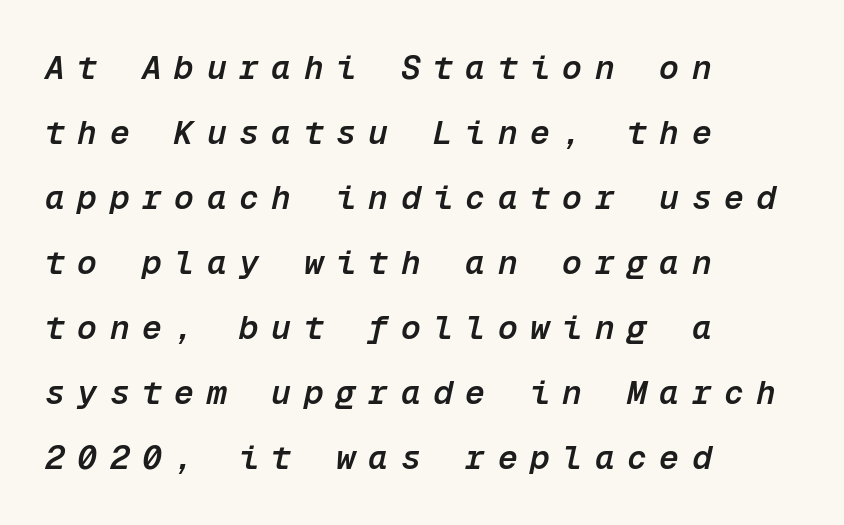
Does the leading feel generous? Absolutely, it's lavish. The tracking reads as deliberately expanded to a designer's eye. A typesetter would mark this as italic. The space directly below the letters is spotless.
